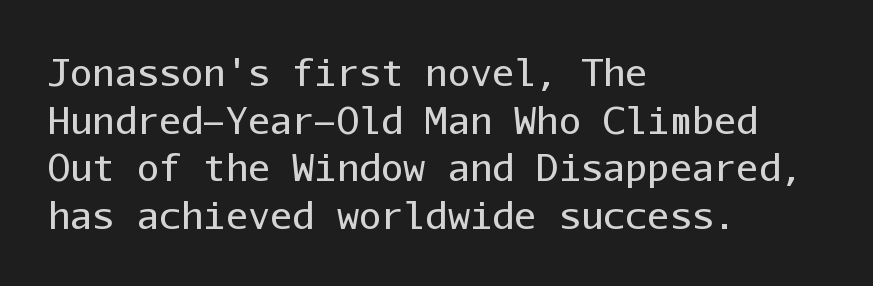
Q: Is the text bold? A: No.
Q: Is the text italic (slanted)? A: No, it is upright.
Q: Is the typeface a serif or a sans-serif typeface? A: Sans-serif.
Q: Is the text underlined? A: No.
Q: How is the paragraph aligned? A: Left-aligned.
Q: Is the spacing between letters normal or unusually wide? A: Normal.
Q: Is the spacing between lines tight, normal or loose? A: Normal.
Q: Width (condensed, normal, or wide)? A: Normal.
Q: Stroke contrast? A: Low.
Q: x-height? A: Medium.
Q: Monospaced? A: Yes.
